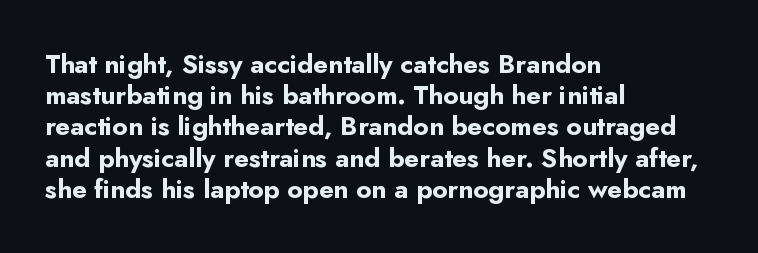
A typesetter would mark this as roman, not italic. The face used here is rendered with its standard letterfit. As a designer I'd log this as weight 700, bold. Underlining? Definitely not there. The text block is weighted toward the left margin, trailing off unevenly rightward.
